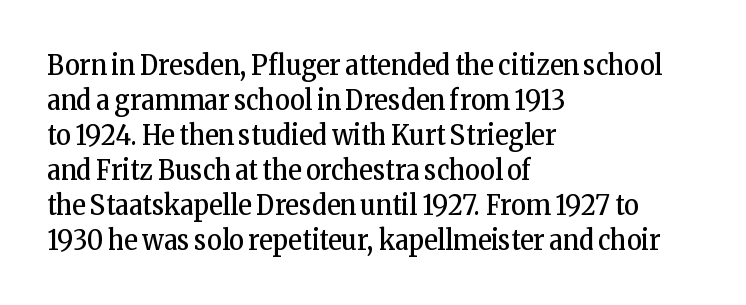
Q: Is the text bold? A: No.
Q: Is the text italic (slanted)? A: No, it is upright.
Q: Is the typeface a serif or a sans-serif typeface? A: Serif.
Q: Is the text underlined? A: No.
Q: How is the paragraph aligned? A: Left-aligned.
Q: Is the spacing between letters normal or unusually wide? A: Normal.
Q: Is the spacing between lines tight, normal or loose? A: Normal.
Q: Width (condensed, normal, or wide)? A: Condensed.
Q: Stroke contrast? A: Low.
Q: x-height? A: Medium.
Q: Monospaced? A: No.
